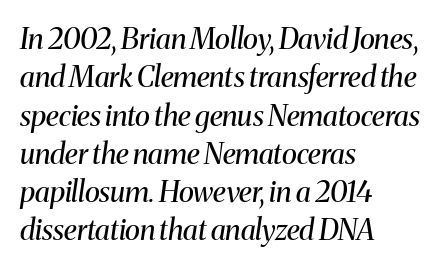
The image shows 29 px regular-weight serif type, italic (leaning right); set left-aligned, normal line spacing (1.32x), normal letter spacing, not underlined; medium stroke contrast and a medium x-height.
